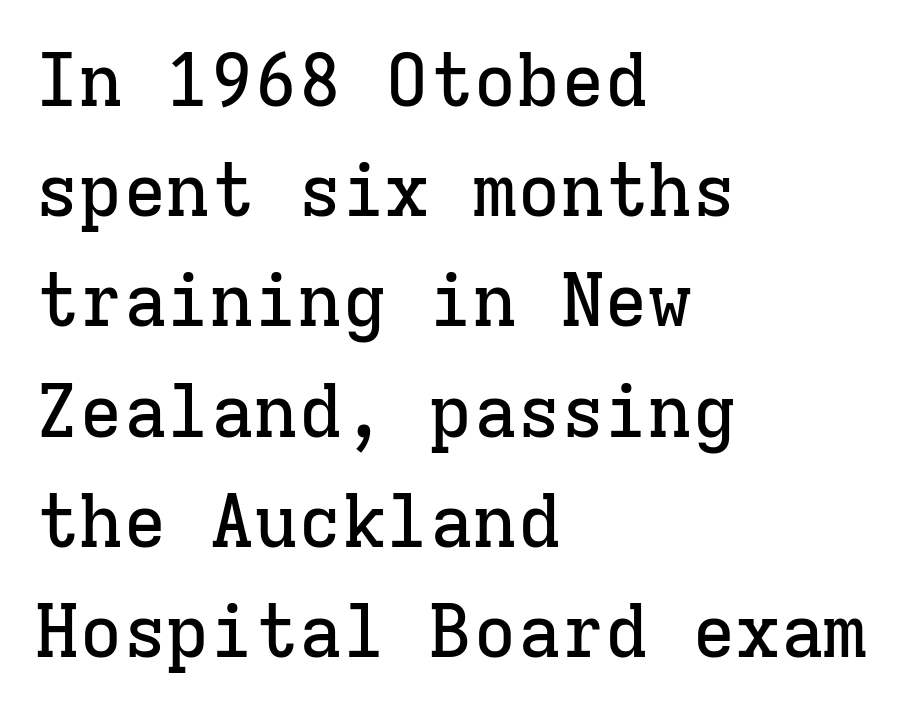
{"serif": "yes", "italic": "no", "width": "normal", "stroke_contrast": "low", "x_height": "medium", "monospaced": "yes", "underline": "no", "align": "left", "line_spacing": "normal", "line_spacing_ratio": 1.51, "letter_spacing": "normal", "letter_spacing_em": 0.0, "glyph_px": 73}
